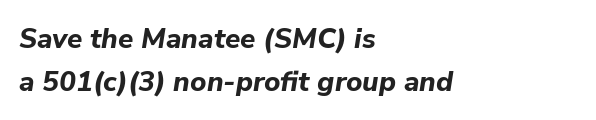
Q: Is the text bold? A: Yes.
Q: Is the text italic (slanted)? A: Yes, it leans right by about 9 degrees.
Q: Is the text underlined? A: No.
Q: How is the paragraph aligned? A: Left-aligned.
Q: Is the spacing between letters normal or unusually wide? A: Normal.
Q: Is the spacing between lines tight, normal or loose? A: Normal.
Q: Width (condensed, normal, or wide)? A: Normal.
Q: Stroke contrast? A: Low.
Q: x-height? A: Medium.
Q: Monospaced? A: No.
